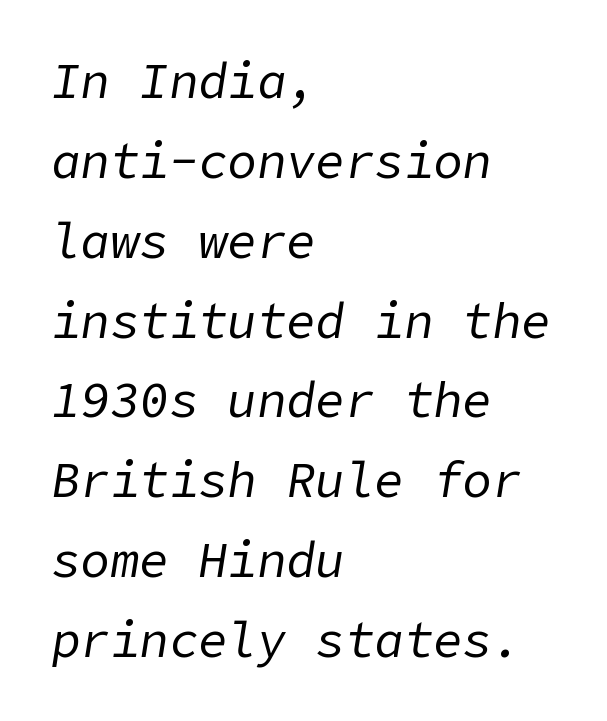
Counters stay open thanks to moderate or lighter strokes. Horizontal alignment here is leftward, the default for most running prose. Rule under the text: the space is simply empty. Notice how descenders clear the ascenders below comfortably — that's standard leading. Notice how the stems are inclined rather than vertical — that's the hallmark of italics.
